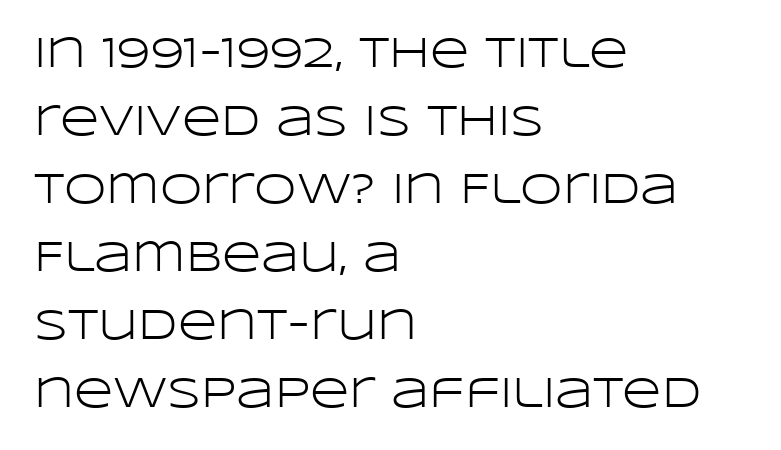
The image shows 43 px light, wide sans-serif type, upright; set left-aligned, normal line spacing (1.58x), normal letter spacing, not underlined; low stroke contrast and a large x-height.
